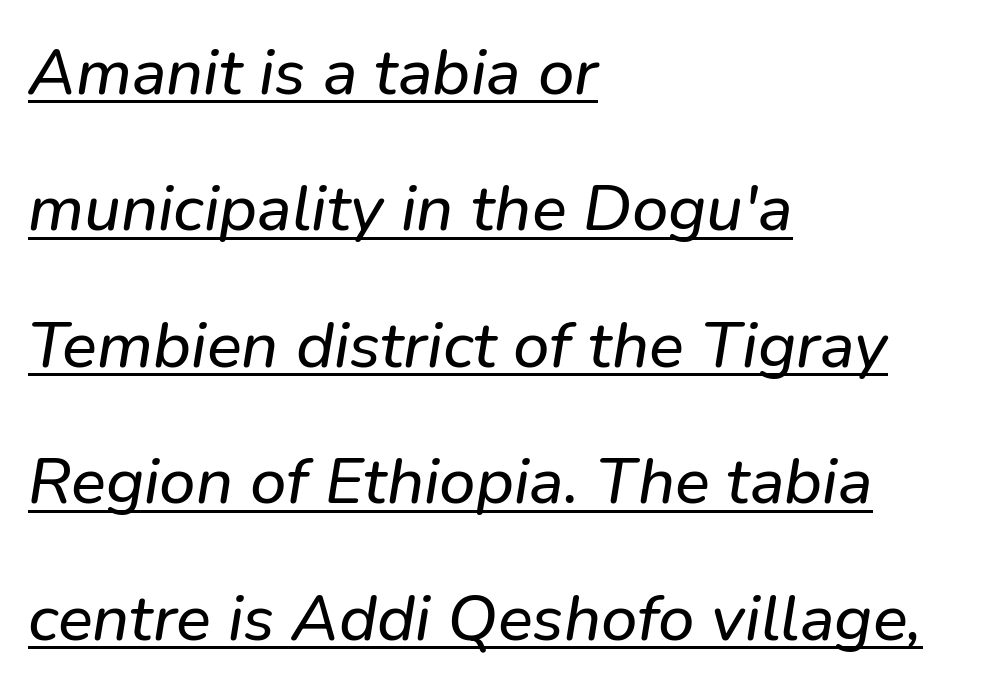
What's the leading like? Stretched, with rows far apart. These characters rest on top of a visible drawn line. Looks like regular typesetting: each glyph gets only the width it needs. Check where the strokes stop: nothing finishes them off — pure sans. These lines are set flush left with a ragged right edge. Is the letter spacing exaggerated? No — it looks like the ordinary default.
